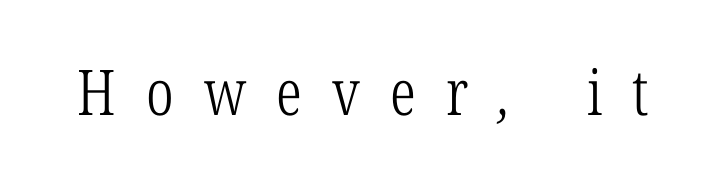
{"serif": "yes", "bold": "no", "weight": "light", "width": "condensed", "stroke_contrast": "low", "x_height": "medium", "monospaced": "no", "underline": "no", "letter_spacing": "wide", "letter_spacing_em": 0.48, "glyph_px": 63}
